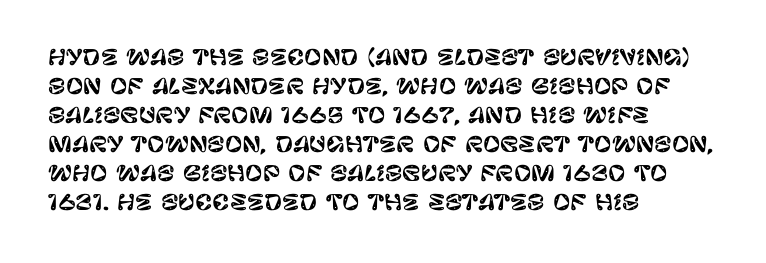
{"underline": "no", "align": "left", "line_spacing": "normal", "line_spacing_ratio": 1.38, "letter_spacing": "normal", "letter_spacing_em": 0.0, "glyph_px": 21}
